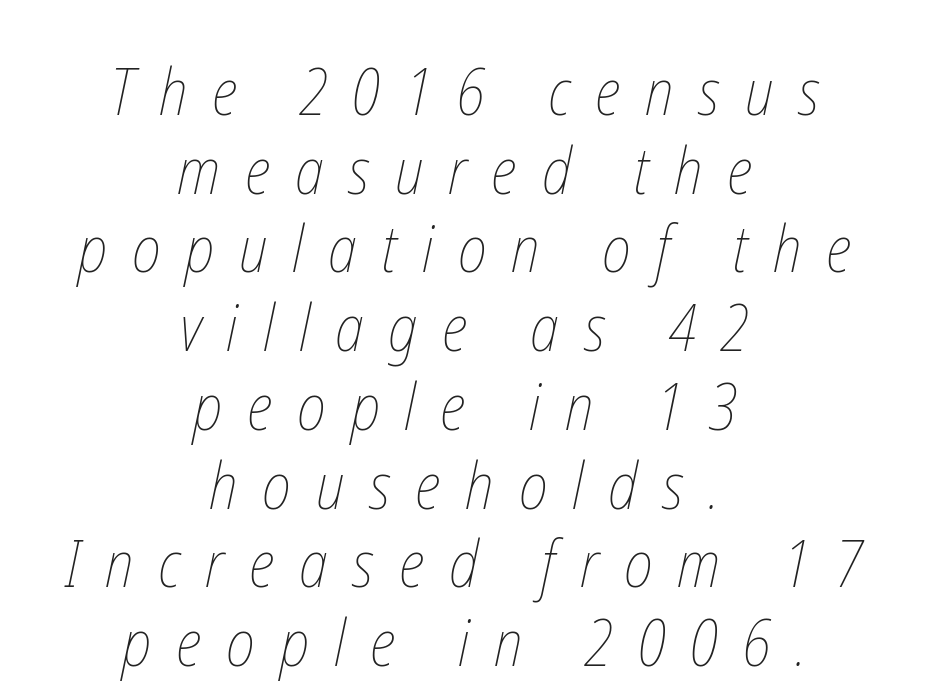
The image shows 64 px thin, condensed type; set centered, line spacing 1.23x, unusually wide letter spacing (+0.39 em), not underlined; low stroke contrast and a medium x-height.
